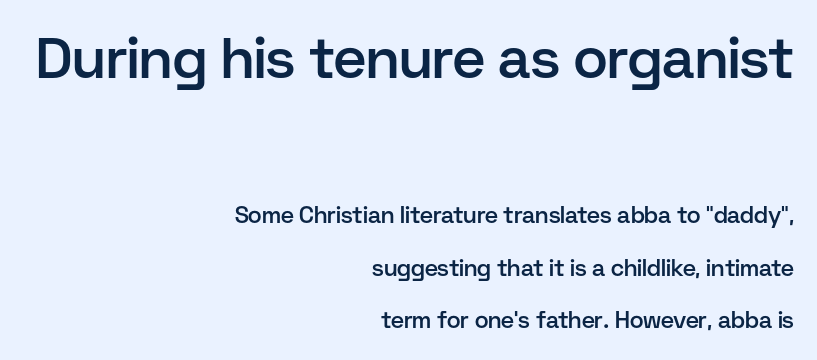
Q: Is the text bold? A: Semi-bold.
Q: Is the text italic (slanted)? A: No, it is upright.
Q: Is the typeface a serif or a sans-serif typeface? A: Sans-serif.
Q: Is the text underlined? A: No.
Q: How is the paragraph aligned? A: Right-aligned.
Q: Is the spacing between letters normal or unusually wide? A: Normal.
Q: Is the spacing between lines tight, normal or loose? A: Loose.
Q: Which block of text is set in a larger size, the first (top) or the second (bottom)? A: The first (top) one.
Q: Width (condensed, normal, or wide)? A: Normal.
Q: Stroke contrast? A: Low.
Q: x-height? A: Medium.
Q: Monospaced? A: No.
